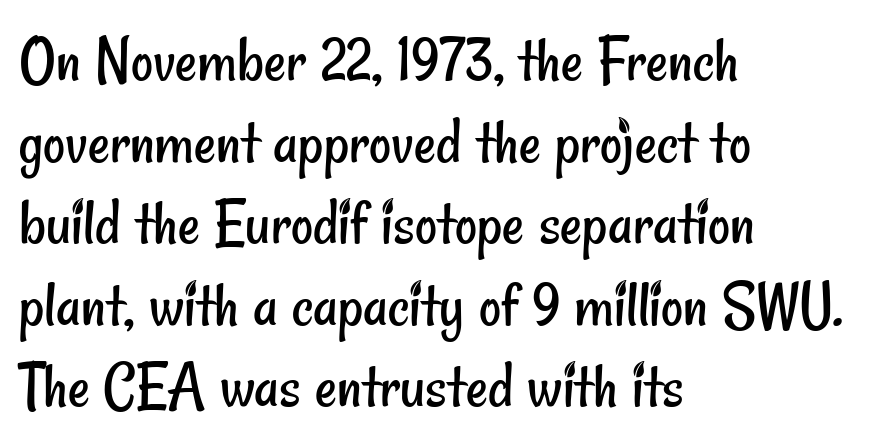
{"serif": "no", "bold": "no", "weight": "regular", "width": "condensed", "stroke_contrast": "low", "x_height": "small", "monospaced": "no", "underline": "no", "align": "left", "line_spacing_ratio": 1.2, "letter_spacing": "normal", "letter_spacing_em": 0.0, "glyph_px": 68}
